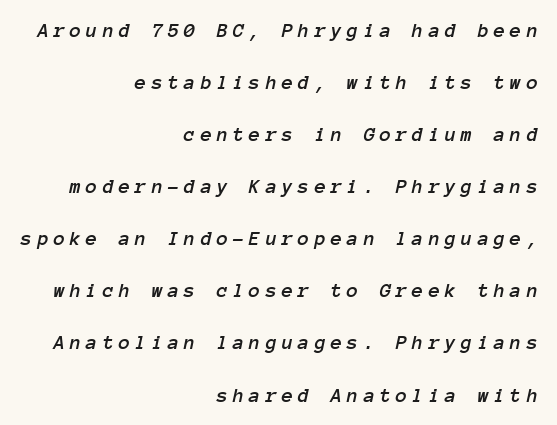
The face used here is rendered with a markedly widened letterfit. Every character sits at an angle, as italics do. The typesetter chose a ragged-left arrangement here. The strip under each line holds only bare page.
